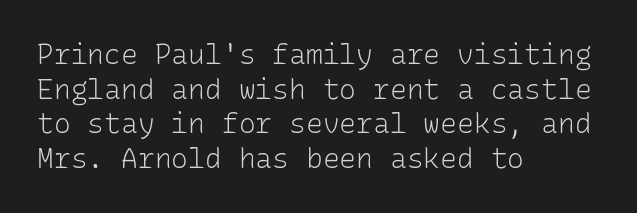
{"serif": "no", "italic": "no", "bold": "no", "weight": "light", "width": "normal", "stroke_contrast": "low", "x_height": "medium", "monospaced": "yes", "underline": "no", "align": "left", "line_spacing_ratio": 1.24, "letter_spacing": "normal", "letter_spacing_em": 0.0, "glyph_px": 28}
